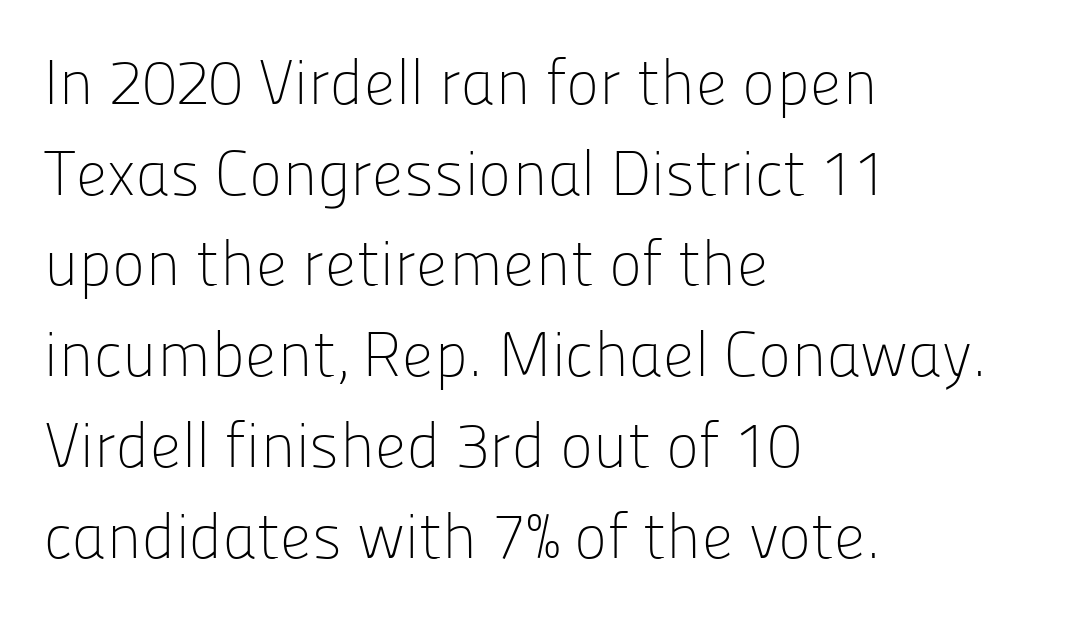
Q: Is the text bold? A: No.
Q: Is the text italic (slanted)? A: No, it is upright.
Q: Is the typeface a serif or a sans-serif typeface? A: Sans-serif.
Q: Is the text underlined? A: No.
Q: How is the paragraph aligned? A: Left-aligned.
Q: Is the spacing between letters normal or unusually wide? A: Normal.
Q: Is the spacing between lines tight, normal or loose? A: Normal.
Q: Width (condensed, normal, or wide)? A: Normal.
Q: Stroke contrast? A: Low.
Q: x-height? A: Medium.
Q: Monospaced? A: No.
